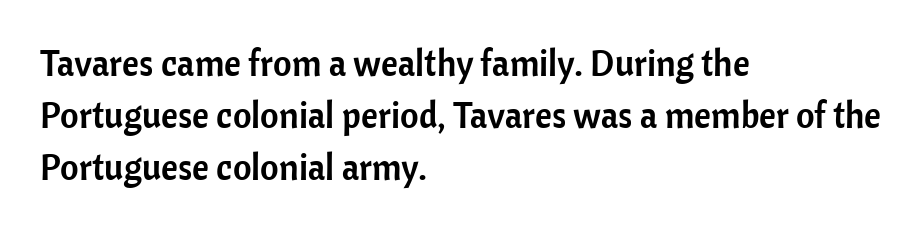
{"serif": "no", "italic": "no", "width": "normal", "stroke_contrast": "low", "x_height": "medium", "monospaced": "no", "underline": "no", "align": "left", "line_spacing": "normal", "line_spacing_ratio": 1.44, "letter_spacing": "normal", "letter_spacing_em": 0.0, "glyph_px": 36}
